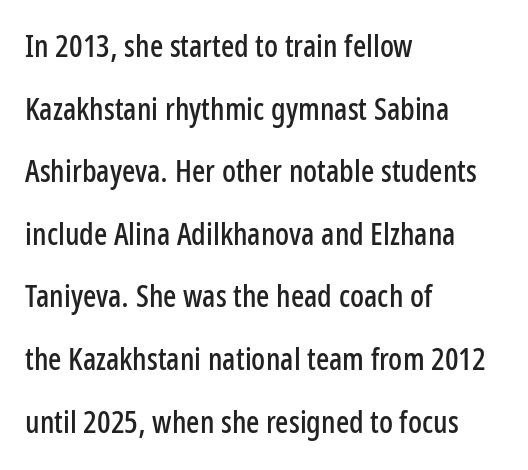
The image shows 31 px condensed sans-serif type, upright; set left-aligned, loose line spacing (2.02x), normal letter spacing, not underlined; low stroke contrast and a medium x-height.
